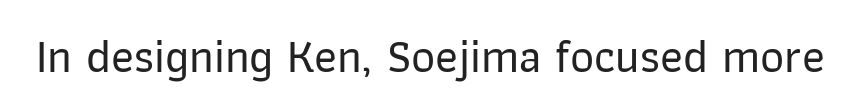
{"serif": "no", "italic": "no", "width": "normal", "stroke_contrast": "low", "x_height": "medium", "monospaced": "no", "underline": "no", "letter_spacing": "normal", "letter_spacing_em": 0.0, "glyph_px": 47}
